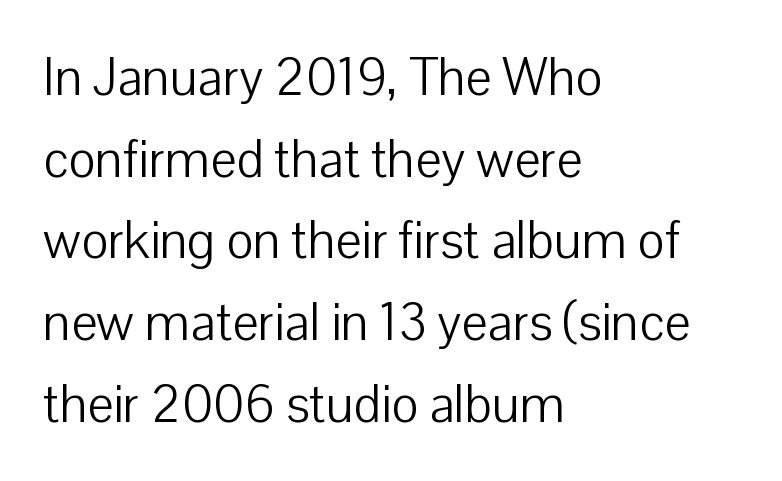
{"serif": "no", "italic": "no", "bold": "no", "weight": "light", "width": "normal", "stroke_contrast": "low", "x_height": "medium", "monospaced": "no", "underline": "no", "align": "left", "line_spacing": "normal", "line_spacing_ratio": 1.57, "letter_spacing": "normal", "letter_spacing_em": 0.0, "glyph_px": 52}
